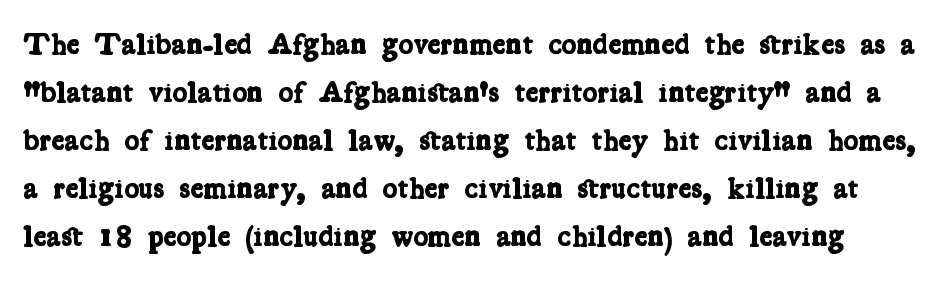
Q: Is the text bold? A: Yes.
Q: Is the typeface a serif or a sans-serif typeface? A: Serif.
Q: Is the text underlined? A: No.
Q: Is the spacing between letters normal or unusually wide? A: Normal.
Q: Is the spacing between lines tight, normal or loose? A: Normal.
Q: Width (condensed, normal, or wide)? A: Condensed.
Q: Stroke contrast? A: Low.
Q: x-height? A: Medium.
Q: Monospaced? A: No.
